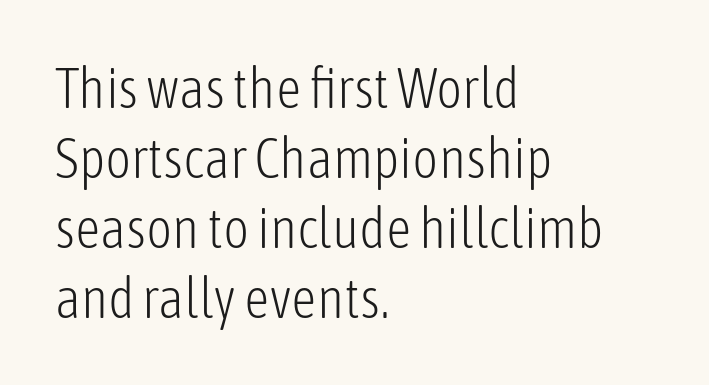
Do the characters align in a grid? No, the font is proportional. Nope, no serifs anywhere on these letters. Short and long lines alike share a common starting point at left. A typesetter would call this leading conventional body-copy spacing. Compared with typical body copy, the letter spacing here is the same.
